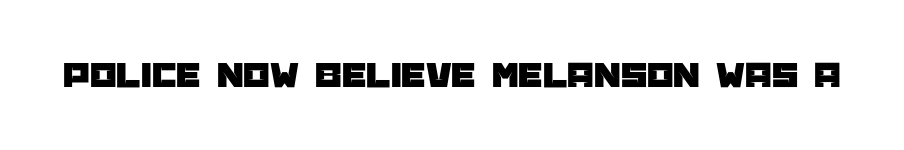
{"serif": "no", "italic": "no", "width": "normal", "stroke_contrast": "low", "x_height": "large", "monospaced": "no", "underline": "no", "letter_spacing": "normal", "letter_spacing_em": 0.0, "glyph_px": 38}
